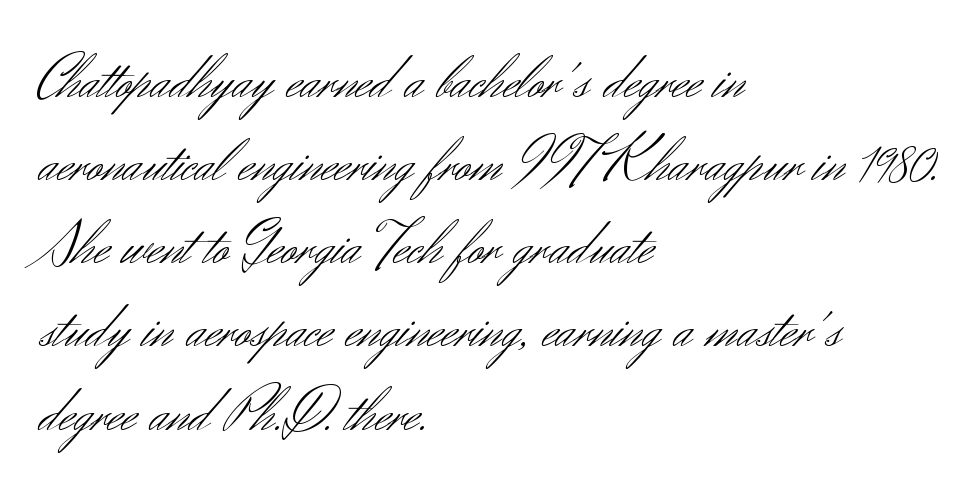
{"serif": "no", "bold": "no", "weight": "light", "width": "normal", "stroke_contrast": "medium", "x_height": "small", "monospaced": "no", "underline": "no", "align": "left", "line_spacing": "normal", "line_spacing_ratio": 1.32, "letter_spacing": "normal", "letter_spacing_em": 0.0, "glyph_px": 63}
